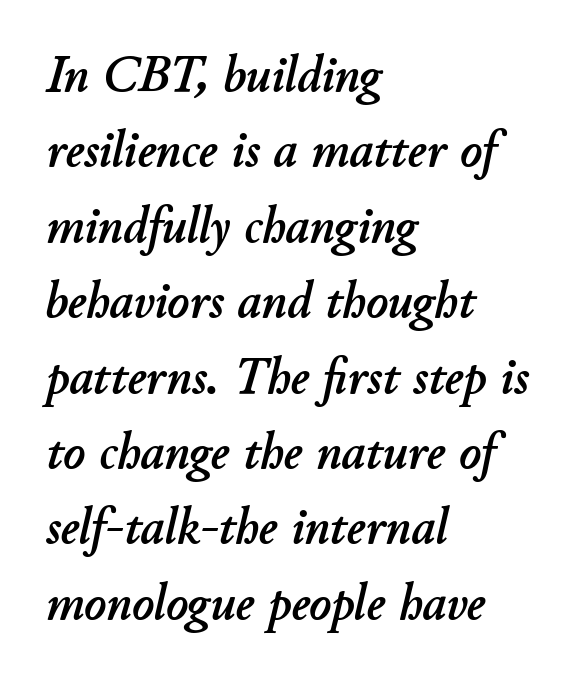
The image shows 52 px text type, italic (leaning right); set left-aligned, normal line spacing (1.45x), normal letter spacing, not underlined; low stroke contrast and a small x-height.
